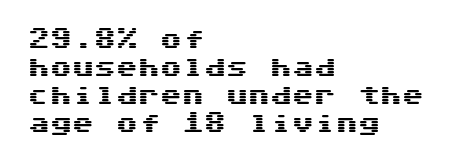
The image shows 22 px text type, upright; set left-aligned, normal line spacing (1.28x), normal letter spacing, not underlined.
